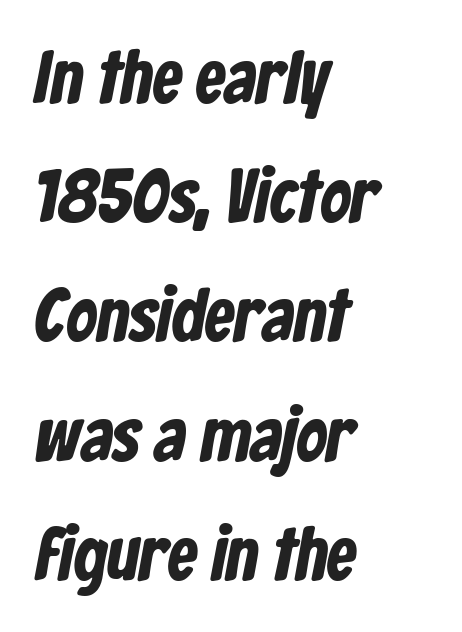
Short and long lines alike share a common starting point at left. Has an underline been added? It has not. Line spacing here is normal. The face used here is rendered with its standard letterfit. Nope, no serifs anywhere on these letters. The letters advance in unequal steps, a hallmark of proportional type.
